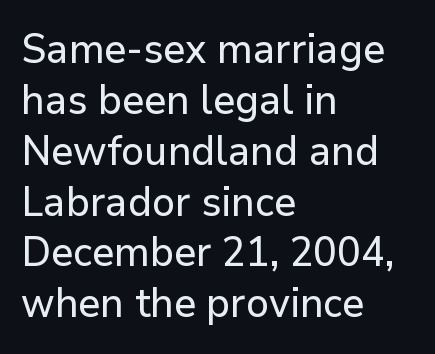
Q: Is the text italic (slanted)? A: No, it is upright.
Q: Is the typeface a serif or a sans-serif typeface? A: Sans-serif.
Q: Is the text underlined? A: No.
Q: How is the paragraph aligned? A: Left-aligned.
Q: Is the spacing between letters normal or unusually wide? A: Normal.
Q: Width (condensed, normal, or wide)? A: Normal.
Q: Stroke contrast? A: Low.
Q: x-height? A: Medium.
Q: Monospaced? A: No.
